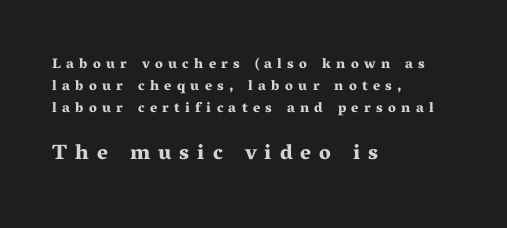
As a designer I'd log this as weight 700, bold. Is the block centered? No — it sits flush against the left margin. The space beneath each line is pristine and unruled. It's the straight-up-and-down kind of type. Baseline-to-baseline distance is the conventional proportion of letter height.
